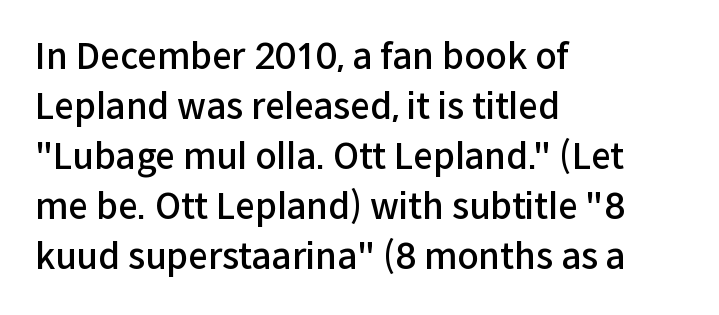
The image shows 35 px semibold sans-serif type, upright; set left-aligned, normal line spacing (1.43x), normal letter spacing, not underlined; low stroke contrast and a medium x-height.
